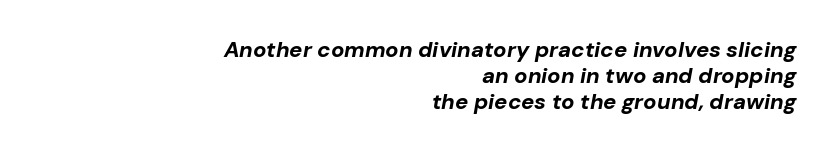
The image shows 22 px bold type, italic (leaning right); set right-aligned, line spacing 1.18x, normal letter spacing, not underlined.
